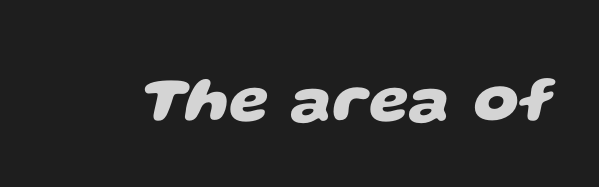
Q: Is the text bold? A: Yes.
Q: Is the typeface a serif or a sans-serif typeface? A: Sans-serif.
Q: Is the text underlined? A: No.
Q: Is the spacing between letters normal or unusually wide? A: Normal.
Q: Width (condensed, normal, or wide)? A: Wide.
Q: Stroke contrast? A: Low.
Q: x-height? A: Large.
Q: Monospaced? A: No.
